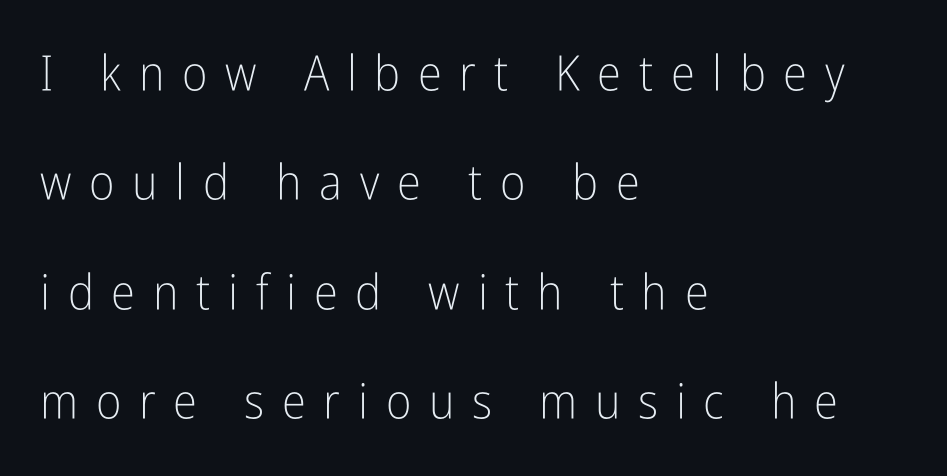
The type sits square on the baseline with zero lean. Caption: expanded tracking, letters set apart. Each new line begins a long way beneath the previous one. Check under the words: just untouched page. Stems here are at most as thick as an everyday book face.
